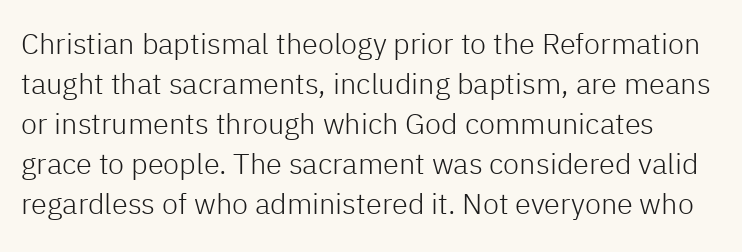
Q: Is the text bold? A: No.
Q: Is the text italic (slanted)? A: No, it is upright.
Q: Is the typeface a serif or a sans-serif typeface? A: Sans-serif.
Q: Is the text underlined? A: No.
Q: Is the spacing between letters normal or unusually wide? A: Normal.
Q: Is the spacing between lines tight, normal or loose? A: Normal.
Q: Width (condensed, normal, or wide)? A: Normal.
Q: Stroke contrast? A: Low.
Q: x-height? A: Medium.
Q: Monospaced? A: No.
